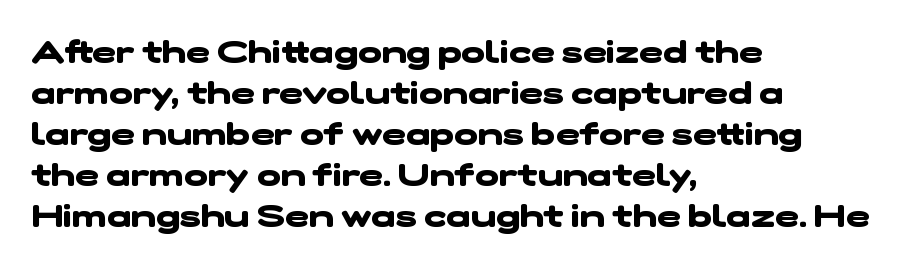
{"serif": "no", "bold": "yes", "weight": "heavy", "width": "wide", "stroke_contrast": "low", "x_height": "medium", "monospaced": "no", "underline": "no", "align": "left", "line_spacing": "normal", "line_spacing_ratio": 1.28, "letter_spacing": "normal", "letter_spacing_em": 0.0, "glyph_px": 32}
